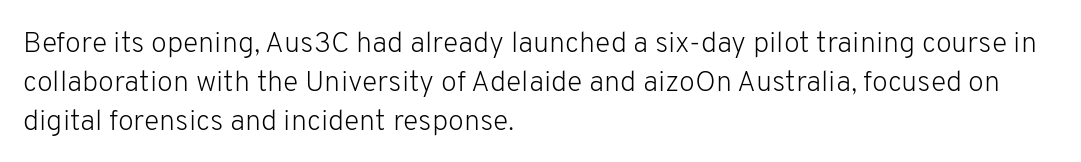
Q: Is the text bold? A: No.
Q: Is the text italic (slanted)? A: No, it is upright.
Q: Is the typeface a serif or a sans-serif typeface? A: Sans-serif.
Q: Is the text underlined? A: No.
Q: How is the paragraph aligned? A: Left-aligned.
Q: Is the spacing between letters normal or unusually wide? A: Normal.
Q: Is the spacing between lines tight, normal or loose? A: Normal.
Q: Width (condensed, normal, or wide)? A: Normal.
Q: Stroke contrast? A: Low.
Q: x-height? A: Medium.
Q: Monospaced? A: No.
